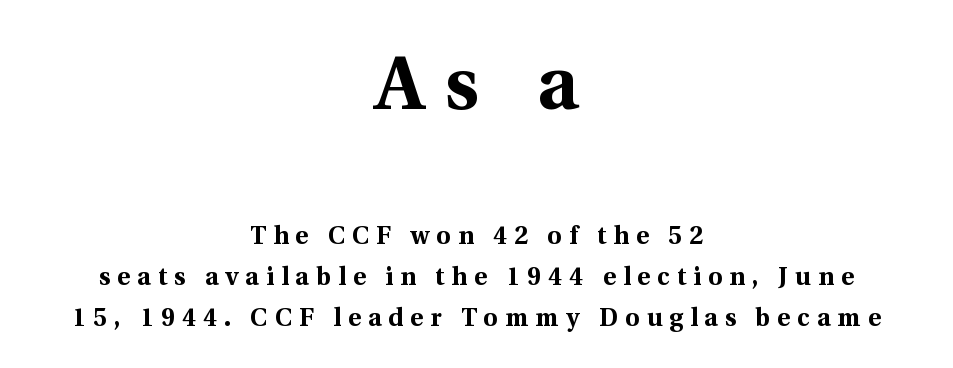
Q: Is the text bold? A: Yes.
Q: Is the text italic (slanted)? A: No, it is upright.
Q: Is the typeface a serif or a sans-serif typeface? A: Serif.
Q: Is the text underlined? A: No.
Q: How is the paragraph aligned? A: Centered.
Q: Is the spacing between letters normal or unusually wide? A: Unusually wide.
Q: Is the spacing between lines tight, normal or loose? A: Normal.
Q: Which block of text is set in a larger size, the first (top) or the second (bottom)? A: The first (top) one.
Q: Width (condensed, normal, or wide)? A: Normal.
Q: x-height? A: Medium.
Q: Monospaced? A: No.
